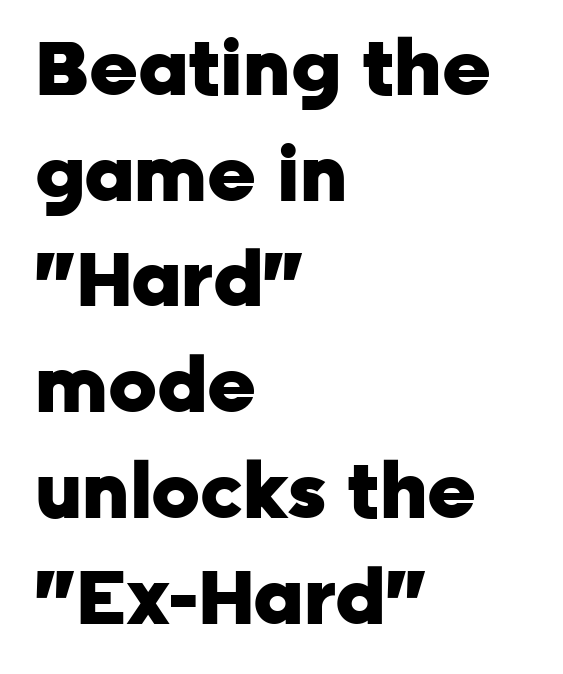
{"serif": "no", "italic": "no", "bold": "yes", "weight": "heavy", "width": "normal", "stroke_contrast": "low", "x_height": "medium", "monospaced": "no", "underline": "no", "align": "left", "line_spacing": "normal", "line_spacing_ratio": 1.41, "letter_spacing": "normal", "letter_spacing_em": 0.0, "glyph_px": 75}
